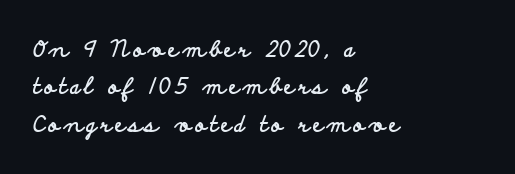
Q: Is the text bold? A: Yes.
Q: Is the text italic (slanted)? A: Yes.
Q: Is the text underlined? A: No.
Q: How is the paragraph aligned? A: Left-aligned.
Q: Is the spacing between lines tight, normal or loose? A: Normal.
